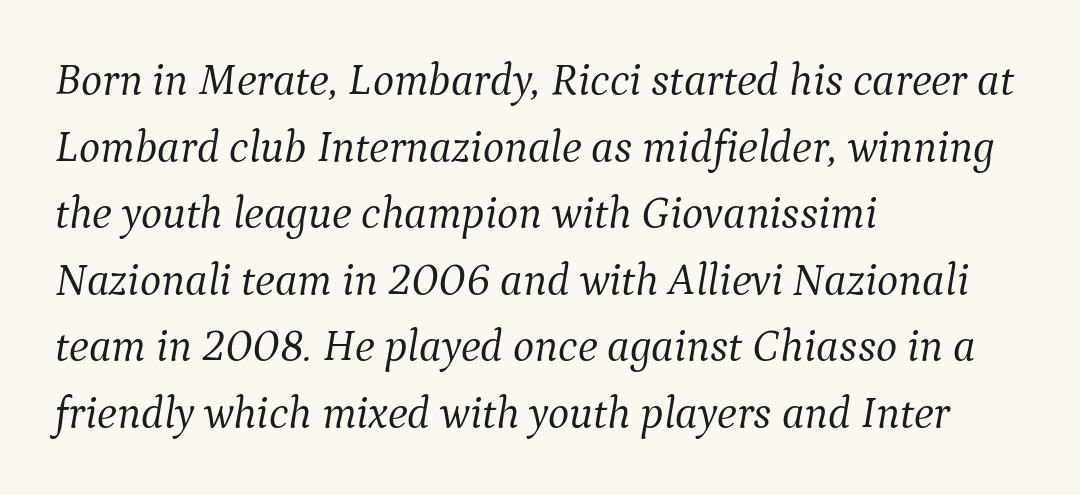
Q: Is the text bold? A: No.
Q: Is the text italic (slanted)? A: Yes, it leans right by about 9 degrees.
Q: Is the typeface a serif or a sans-serif typeface? A: Serif.
Q: Is the text underlined? A: No.
Q: How is the paragraph aligned? A: Left-aligned.
Q: Is the spacing between letters normal or unusually wide? A: Normal.
Q: Is the spacing between lines tight, normal or loose? A: Normal.
Q: Width (condensed, normal, or wide)? A: Normal.
Q: Stroke contrast? A: Medium.
Q: x-height? A: Medium.
Q: Monospaced? A: No.
